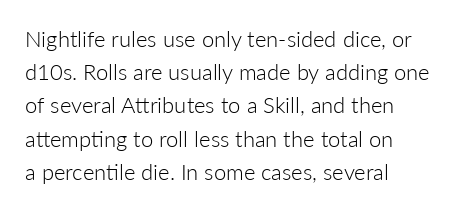
Tall strokes in this sample are plumb rather than angled. Weight: regular or lighter. Tracking value appears to be zero — textbook default spacing. The passage shown stacks its lines at a standard gap. The lines in this sample share a left origin and differ only in where they stop. Anything drawn beneath the words? Only blank space.
